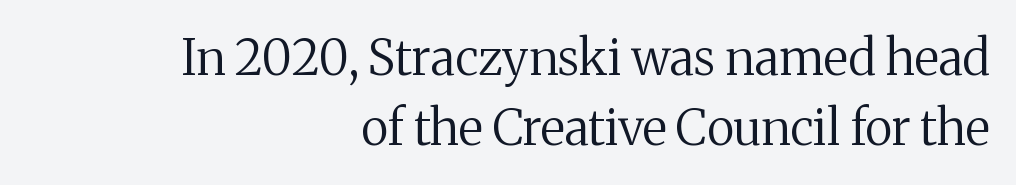
A normal amount of white space separates one row of letters from the next. The text block is weighted toward the right margin, trailing off unevenly leftward. The font's upright variant was chosen for this text. Character widths vary here, with narrow letters taking less room than wide ones. No heavy texture on the line: the type isn't bold.
